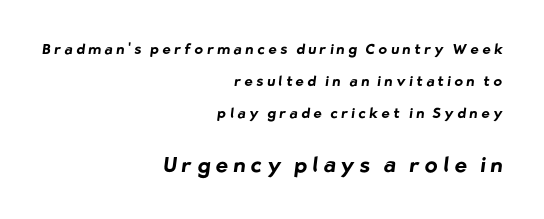
The image shows 21 px bold type; set right-aligned, loose line spacing (2.29x), unusually wide letter spacing (+0.26 em), not underlined; the second (bottom) block is 1.5x larger.
